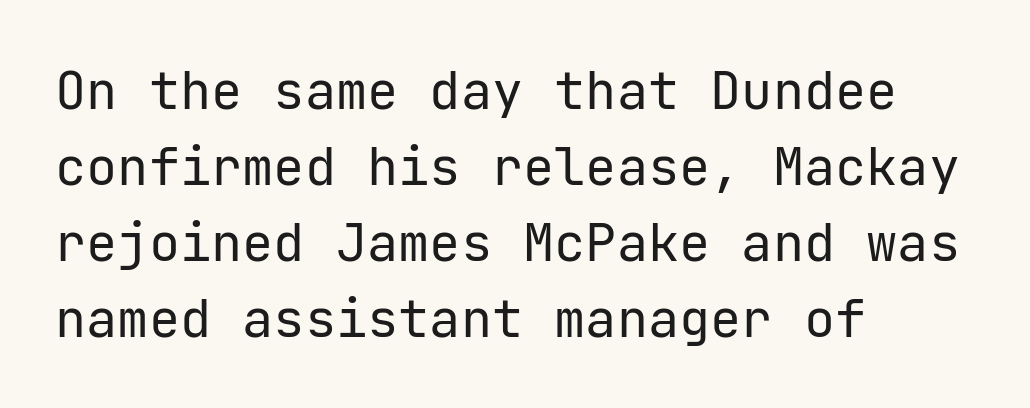
Where is the straight margin? On the left. Serif or sans? Sans — the stroke terminals are bare. You could call the tracking neutral — neither tight nor loose. How would I describe the line gaps? Plain and ordinary. These glyphs show unthickened strokes, regular width or finer. Designer's note — italics off, roman on.
